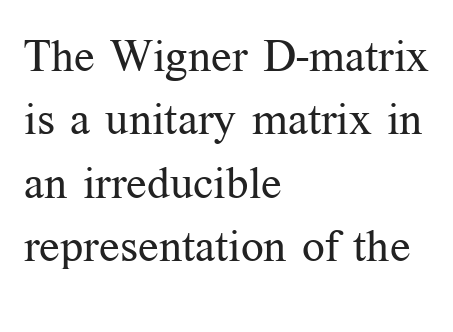
{"serif": "yes", "italic": "no", "bold": "no", "weight": "regular", "width": "normal", "stroke_contrast": "medium", "x_height": "medium", "monospaced": "no", "underline": "no", "align": "left", "line_spacing": "normal", "line_spacing_ratio": 1.41, "letter_spacing": "normal", "letter_spacing_em": 0.0, "glyph_px": 45}
